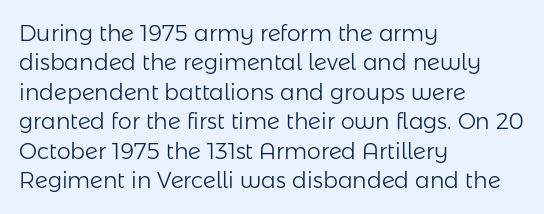
Bare-footed words on every line. Every stem runs plumb, perpendicular to the baseline. The typesetting does not lean heavy: it is not bold. Tracking value appears to be zero — textbook default spacing. The vertical gap from one line to the next is medium.
